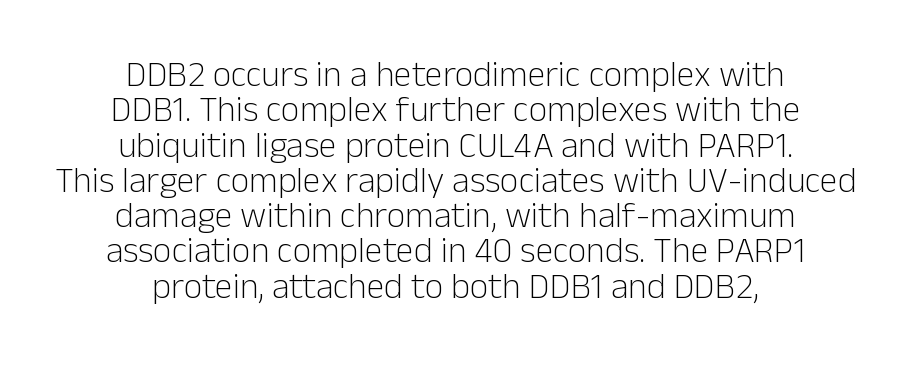
Descender tails drop into unmarked territory. One-word summary of the alignment: center. The letters sit at their default tracking, neither squeezed nor spread. The face used here is a sans, in the tradition of grotesques and geometrics. A typesetter would mark this as roman, not italic. One glance says dense: line gaps are narrower than usual.
